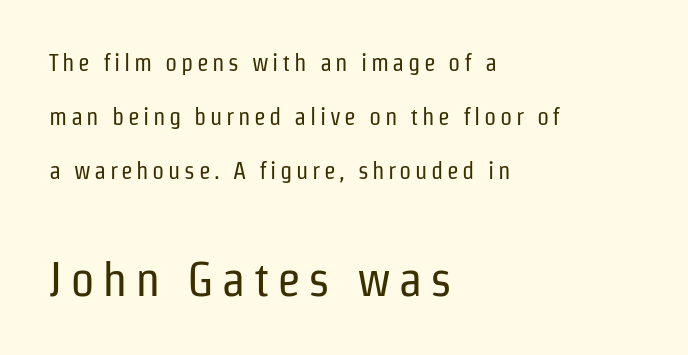
{"serif": "no", "italic": "no", "bold": "no", "weight": "regular", "width": "condensed", "stroke_contrast": "low", "x_height": "medium", "monospaced": "no", "underline": "no", "align": "left", "line_spacing": "loose", "line_spacing_ratio": 2.26, "larger_block": "second", "size_ratio": 2.04, "glyph_px": 49}
